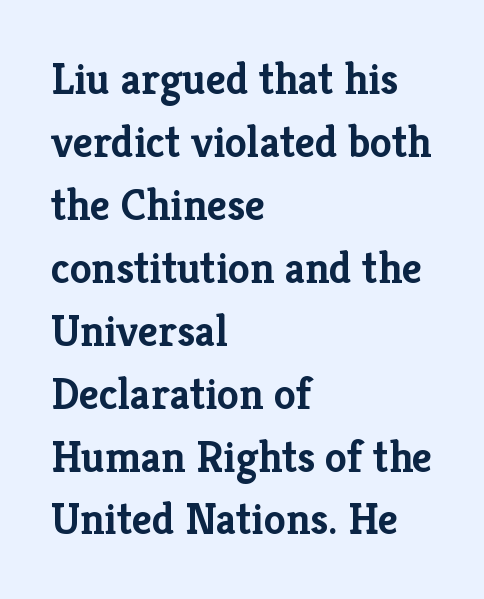
The image shows 44 px semibold serif type, upright; set left-aligned, normal line spacing (1.43x), normal letter spacing, not underlined; low stroke contrast and a medium x-height.
